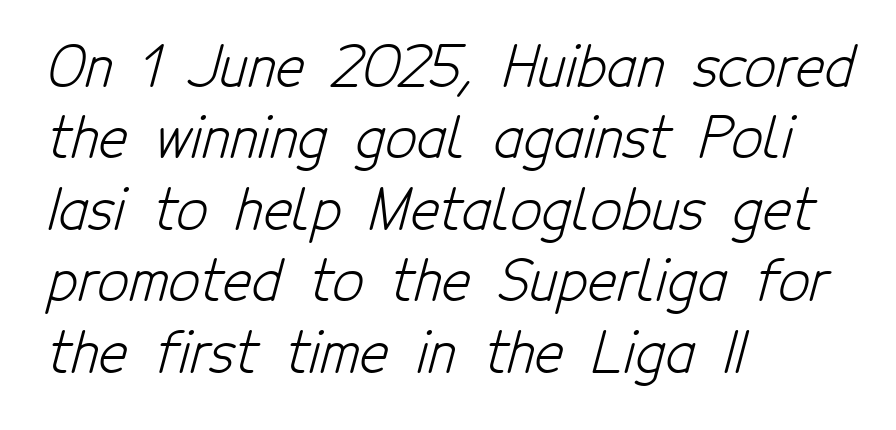
The image shows 55 px light, condensed sans-serif type; set left-aligned, normal line spacing (1.3x), normal letter spacing, not underlined; low stroke contrast and a medium x-height.
